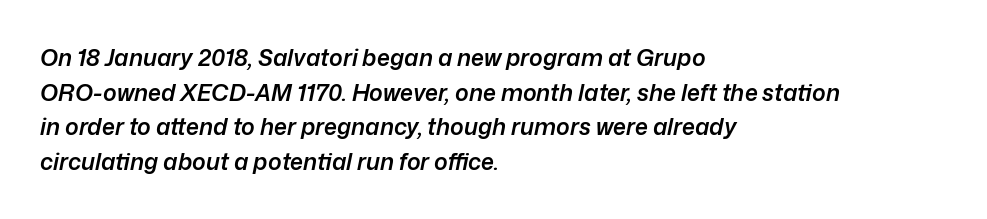
Q: Is the text bold? A: Semi-bold.
Q: Is the text italic (slanted)? A: Yes, it leans right by about 12 degrees.
Q: Is the text underlined? A: No.
Q: How is the paragraph aligned? A: Left-aligned.
Q: Is the spacing between letters normal or unusually wide? A: Normal.
Q: Is the spacing between lines tight, normal or loose? A: Normal.
